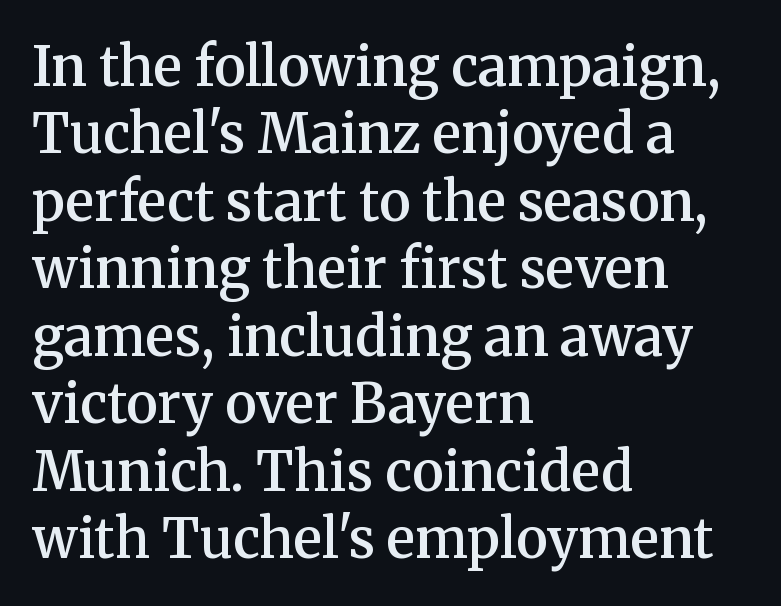
{"serif": "yes", "italic": "no", "bold": "semi", "weight": "semibold", "width": "normal", "stroke_contrast": "medium", "x_height": "medium", "monospaced": "no", "underline": "no", "align": "left", "line_spacing": "normal", "line_spacing_ratio": 1.25, "letter_spacing": "normal", "letter_spacing_em": 0.0, "glyph_px": 54}
